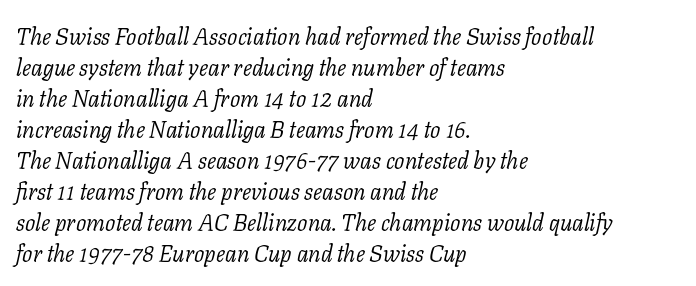
The image shows 23 px text type, italic (leaning right); set left-aligned, normal line spacing (1.35x), normal letter spacing, not underlined.
